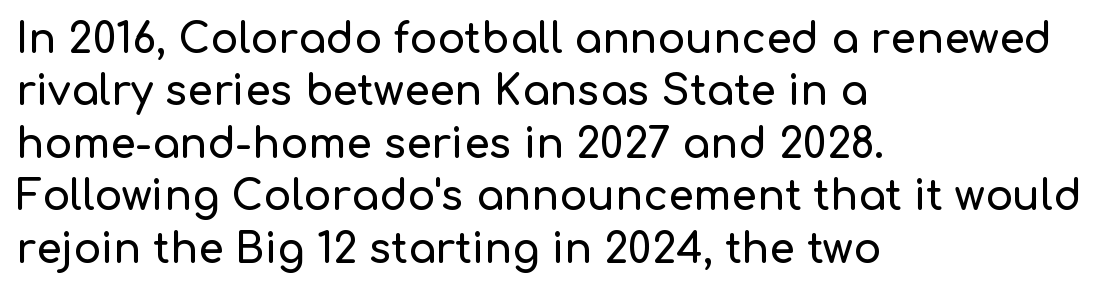
{"serif": "no", "italic": "no", "width": "normal", "stroke_contrast": "low", "x_height": "medium", "monospaced": "no", "underline": "no", "align": "left", "line_spacing": "normal", "line_spacing_ratio": 1.28, "letter_spacing": "normal", "letter_spacing_em": 0.0, "glyph_px": 41}
